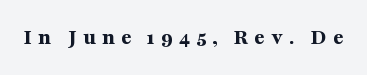
In terms of posture, this sample is upright. Emphasis by weight is at full strength: bold. Descender tails drop into unmarked territory. Loose tracking; the words dissolve into strings of separated letters.
